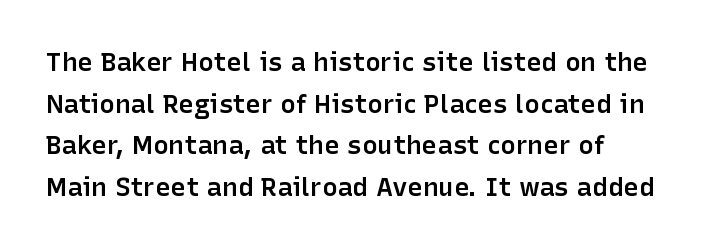
{"italic": "no", "bold": "semi", "underline": "no", "line_spacing": "normal", "line_spacing_ratio": 1.6, "letter_spacing": "normal", "letter_spacing_em": 0.0, "glyph_px": 26}
